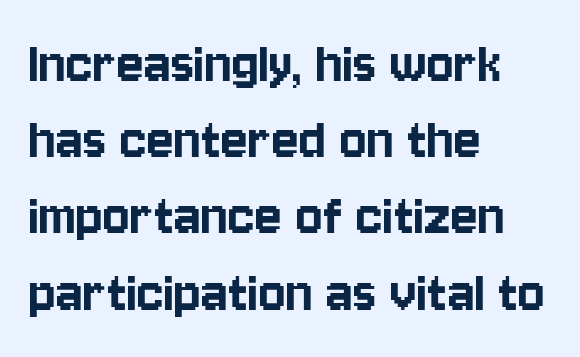
Default kerning and tracking; the words read as compact shapes. No feet cap the strokes, marking this as sans-serif type. Teacher's note: observe the even left margin — that is flush-left alignment. A roman cut, with each character standing at attention. Looks like regular typesetting: each glyph gets only the width it needs. Plain, unruled lines of type.
